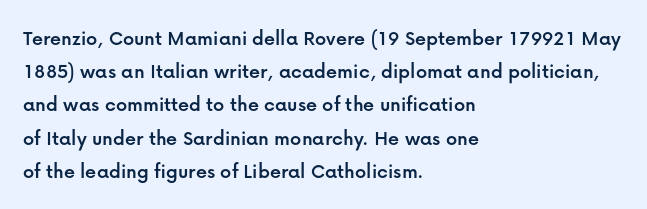
{"italic": "no", "underline": "no", "align": "left", "line_spacing": "normal", "line_spacing_ratio": 1.51, "letter_spacing": "normal", "letter_spacing_em": 0.0, "glyph_px": 22}
